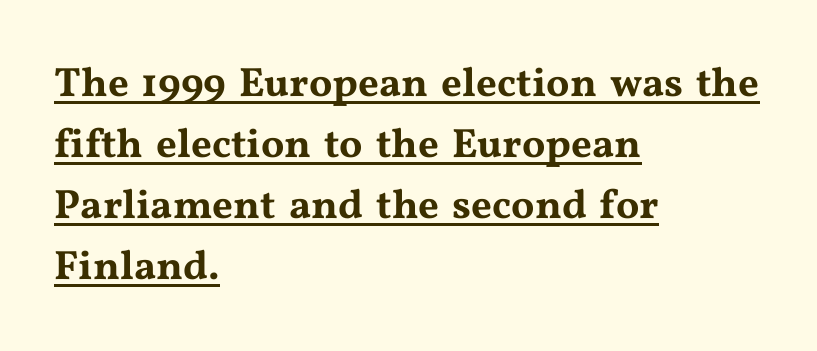
This sample has the flowing, uneven cadence of proportional lettering. These lines are set flush left with a ragged right edge. You can tell from the footed stems that serif type was used. The tracking reads as untouched default to a designer's eye.
